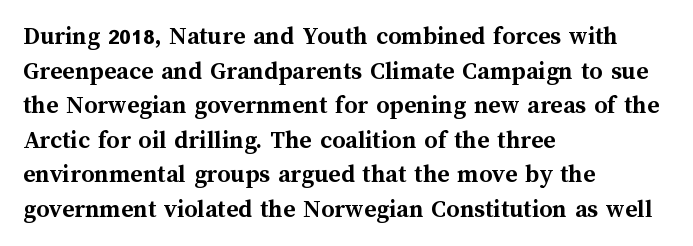
The image shows 26 px bold type, upright; set left-aligned, normal line spacing (1.33x), normal letter spacing, not underlined.
